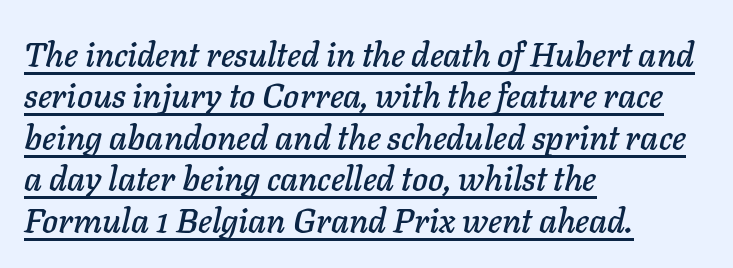
The image shows 34 px text type, italic (leaning right); set left-aligned, line spacing 1.22x, normal letter spacing, underlined; low stroke contrast and a medium x-height.
